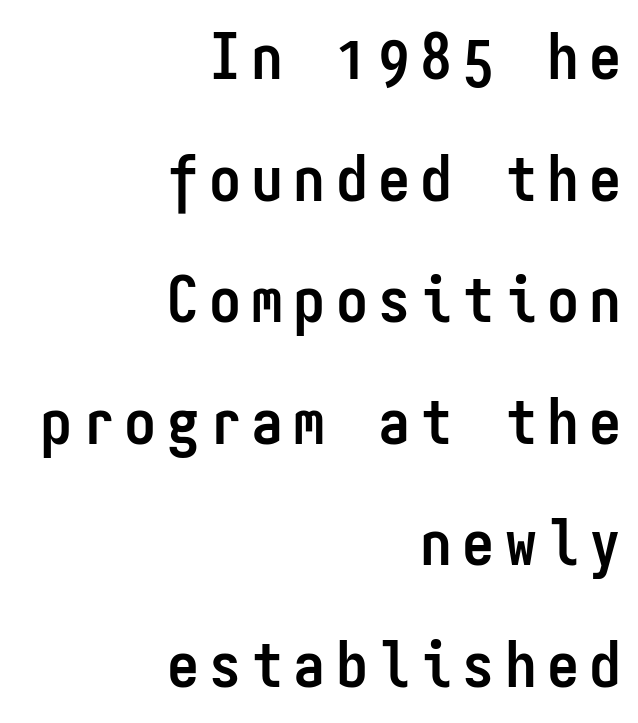
Q: Is the text bold? A: Yes.
Q: Is the text italic (slanted)? A: No, it is upright.
Q: Is the typeface a serif or a sans-serif typeface? A: Sans-serif.
Q: Is the text underlined? A: No.
Q: How is the paragraph aligned? A: Right-aligned.
Q: Is the spacing between lines tight, normal or loose? A: Loose.
Q: Width (condensed, normal, or wide)? A: Condensed.
Q: Stroke contrast? A: Low.
Q: x-height? A: Medium.
Q: Monospaced? A: Yes.
